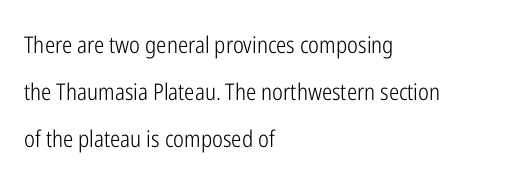
Q: Is the text bold? A: No.
Q: Is the text italic (slanted)? A: No, it is upright.
Q: Is the text underlined? A: No.
Q: How is the paragraph aligned? A: Left-aligned.
Q: Is the spacing between letters normal or unusually wide? A: Normal.
Q: Is the spacing between lines tight, normal or loose? A: Loose.
